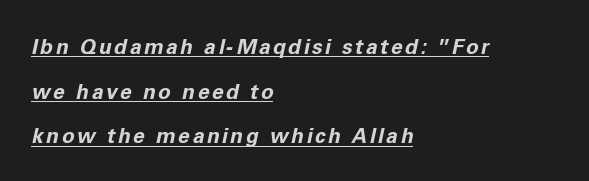
You could fit nearly another row in the gap between these rows. The font is running at its bold setting. Looking at the ascenders, they clearly lean. Every word sits above its own underline. Teacher's note: observe the even left margin — that is flush-left alignment.
